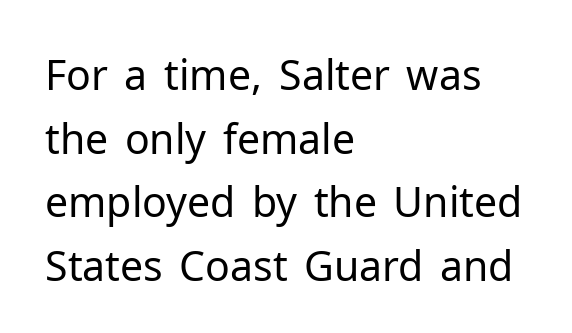
Q: Is the text bold? A: No.
Q: Is the text italic (slanted)? A: No, it is upright.
Q: Is the typeface a serif or a sans-serif typeface? A: Sans-serif.
Q: Is the text underlined? A: No.
Q: How is the paragraph aligned? A: Left-aligned.
Q: Is the spacing between letters normal or unusually wide? A: Normal.
Q: Is the spacing between lines tight, normal or loose? A: Normal.
Q: Width (condensed, normal, or wide)? A: Normal.
Q: Stroke contrast? A: Low.
Q: x-height? A: Medium.
Q: Monospaced? A: No.
